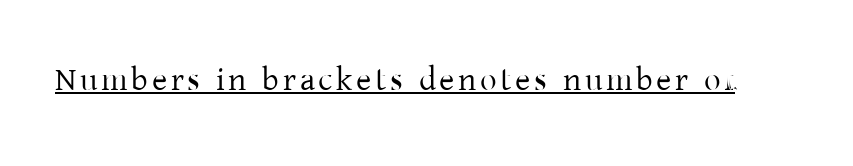
The image shows 33 px serif type, upright; set underlined; low stroke contrast and a medium x-height.
